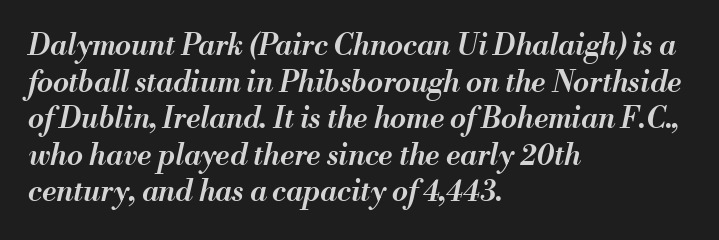
The image shows 29 px semibold type, italic (leaning right); set left-aligned, normal line spacing (1.26x), normal letter spacing, not underlined; medium stroke contrast and a small x-height.
